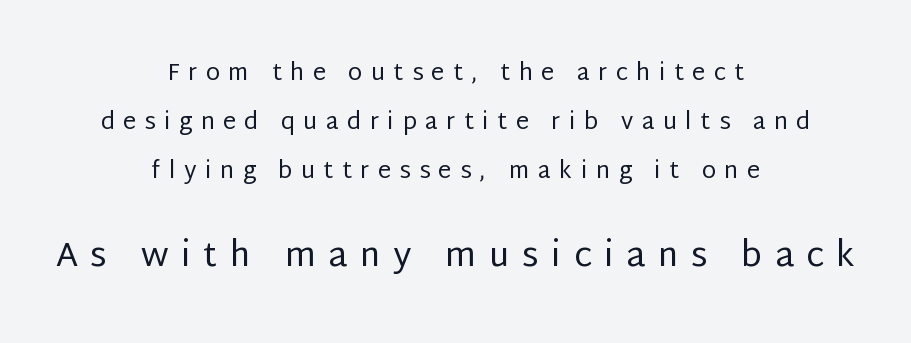
Q: Is the text bold? A: No.
Q: Is the text italic (slanted)? A: No, it is upright.
Q: Is the typeface a serif or a sans-serif typeface? A: Sans-serif.
Q: Is the text underlined? A: No.
Q: How is the paragraph aligned? A: Centered.
Q: Is the spacing between letters normal or unusually wide? A: Unusually wide.
Q: Is the spacing between lines tight, normal or loose? A: Loose.
Q: Which block of text is set in a larger size, the first (top) or the second (bottom)? A: The second (bottom) one.
Q: Width (condensed, normal, or wide)? A: Normal.
Q: Stroke contrast? A: Low.
Q: x-height? A: Large.
Q: Monospaced? A: No.
